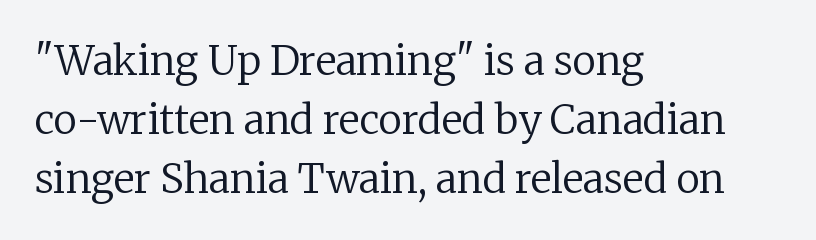
No word sits above an underline. Which margin do the lines hug? The left one — the right edge is uneven. Each letter's strokes conclude with small projecting serifs. The passage shown is not bold in any degree. A typesetter would call this proportional, since set widths differ per character. Honestly, the letter spacing is just normal — you wouldn't notice it.
